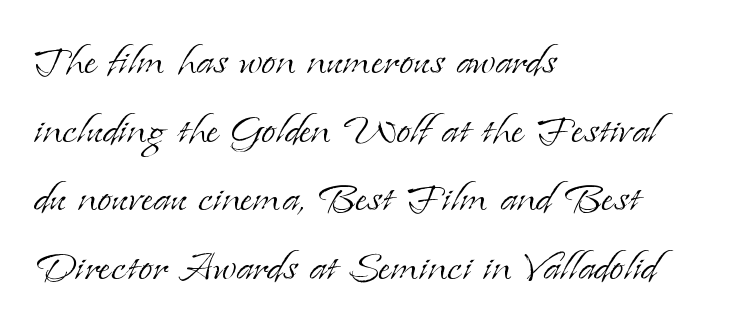
{"serif": "yes", "bold": "no", "weight": "light", "width": "normal", "stroke_contrast": "low", "x_height": "small", "monospaced": "no", "underline": "no", "align": "left", "line_spacing": "normal", "line_spacing_ratio": 1.32, "letter_spacing": "normal", "letter_spacing_em": 0.0, "glyph_px": 52}
